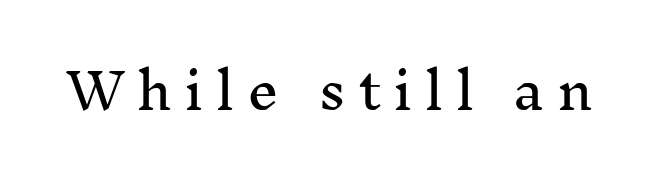
The glyphs are unaccompanied by any horizontal stroke below them. Every stem runs plumb, perpendicular to the baseline. Proportional: the letters do not fall into vertical columns. What stands out about the letter spacing? Its width — letters are far apart. A serif font was chosen for this passage.
